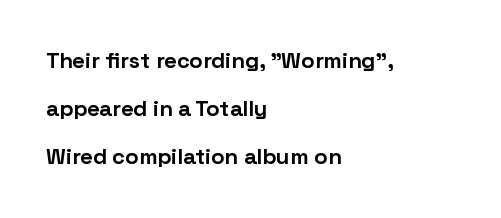
The image shows 22 px bold type, upright; set left-aligned, loose line spacing (2.19x), normal letter spacing, not underlined.
